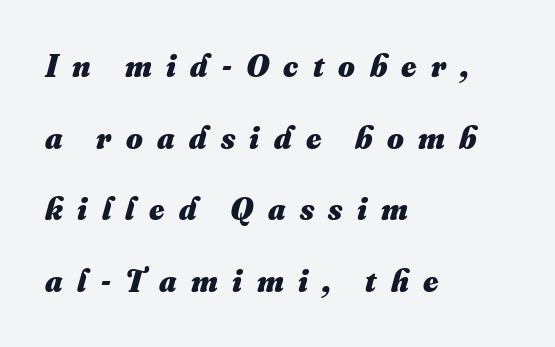
Q: Is the text bold? A: Yes.
Q: Is the text underlined? A: No.
Q: How is the paragraph aligned? A: Left-aligned.
Q: Is the spacing between letters normal or unusually wide? A: Unusually wide.
Q: Is the spacing between lines tight, normal or loose? A: Loose.
Q: Width (condensed, normal, or wide)? A: Normal.
Q: Stroke contrast? A: Medium.
Q: x-height? A: Small.
Q: Monospaced? A: No.
